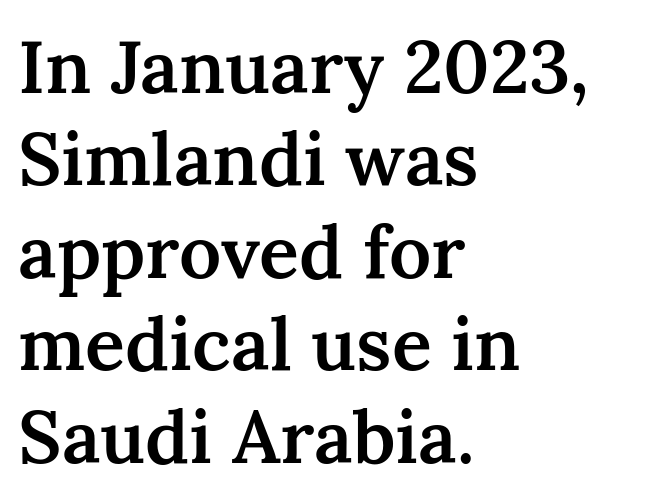
Character widths vary here, with narrow letters taking less room than wide ones. The letters carry serifs — small finishing strokes at the ends of their stems. Typographic density is moderately raised because the face is semibold. Posture: straight, roman, zero tilt.
